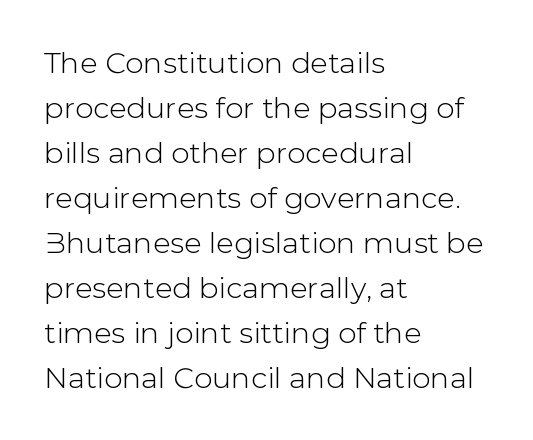
The image shows 29 px sans-serif type, upright; set left-aligned, normal line spacing (1.55x), normal letter spacing, not underlined; low stroke contrast and a medium x-height.
